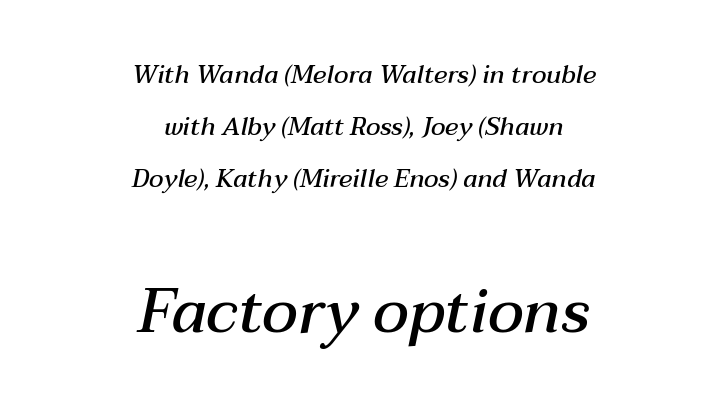
Varying glyph widths throughout — classic text-font behaviour. Descender tails drop into unmarked territory. Vertical spacing — loose. Caption: standard tracking, unaltered. The font's italic variant was chosen for this text. These lines are centered, leaving both edges ragged.
